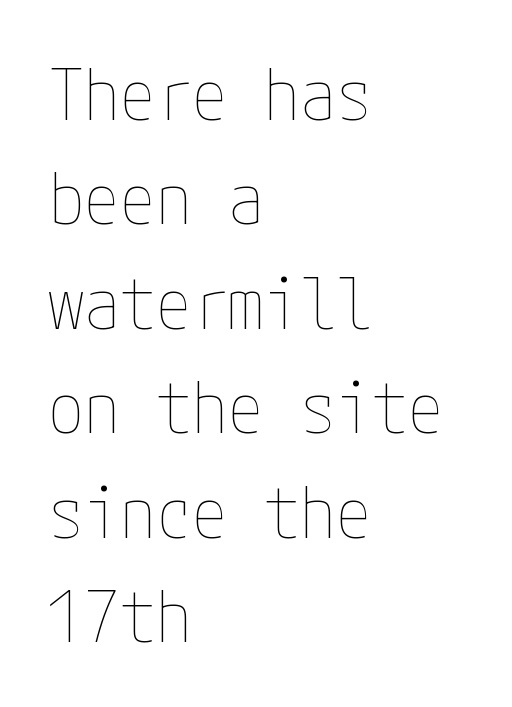
The image shows 72 px thin, condensed type, upright; set left-aligned, normal line spacing (1.45x), normal letter spacing, not underlined; low stroke contrast and a medium x-height.
